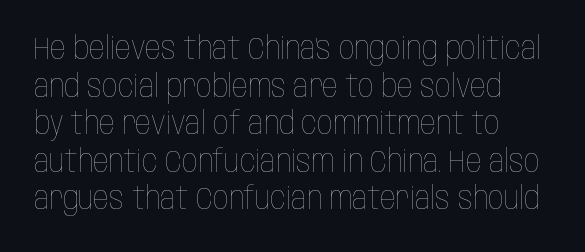
Q: Is the text bold? A: No.
Q: Is the text italic (slanted)? A: No, it is upright.
Q: Is the text underlined? A: No.
Q: Is the spacing between letters normal or unusually wide? A: Normal.
Q: Width (condensed, normal, or wide)? A: Condensed.
Q: Stroke contrast? A: Low.
Q: x-height? A: Large.
Q: Monospaced? A: No.
